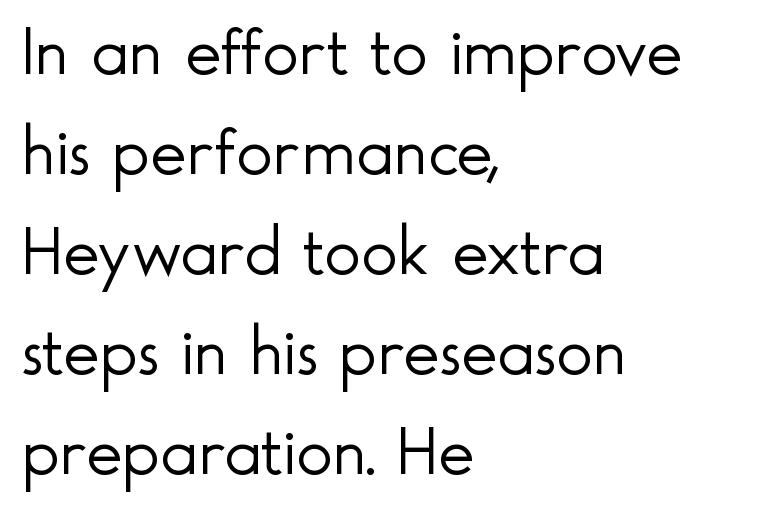
{"serif": "no", "italic": "no", "bold": "no", "weight": "light", "width": "normal", "x_height": "small", "monospaced": "no", "underline": "no", "align": "left", "line_spacing": "normal", "line_spacing_ratio": 1.45, "letter_spacing": "normal", "letter_spacing_em": 0.0, "glyph_px": 69}
